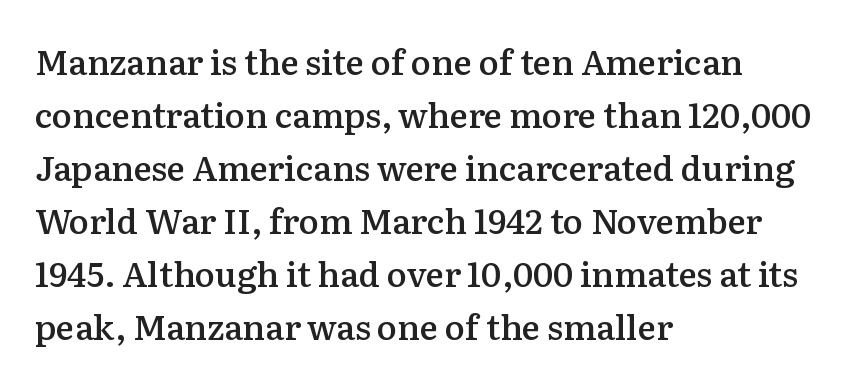
These lines keep a tight, regular rhythm from letter to letter. Does the weight exceed regular? Yes, but only to semibold. This sample uses a serif face. The strip under each line holds only bare page. If you measured baseline to baseline, you'd find a middling distance. A typesetter would call this proportional, since set widths differ per character.
